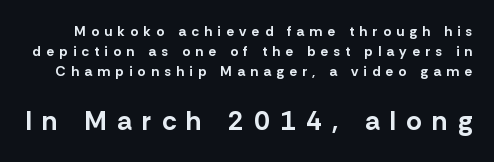
Q: Is the text bold? A: Yes.
Q: Is the text italic (slanted)? A: No, it is upright.
Q: Is the text underlined? A: No.
Q: Is the spacing between letters normal or unusually wide? A: Unusually wide.
Q: Is the spacing between lines tight, normal or loose? A: Normal.
Q: Which block of text is set in a larger size, the first (top) or the second (bottom)? A: The second (bottom) one.
